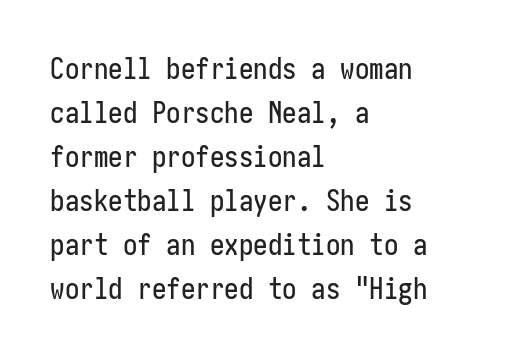
The words here are not underlined. Note: no serifs on the glyphs. Notice how the stems are strictly vertical — no italics here. Alignment: flush left. The lines sit at an ordinary, default distance from one another. No extra tracking has been applied to these lines.
